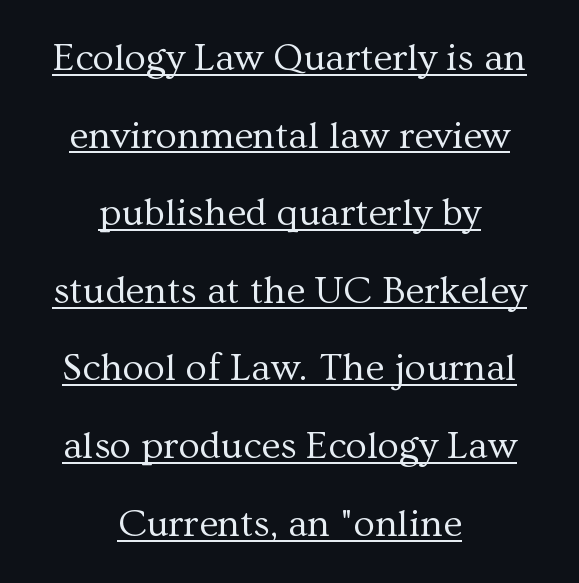
Q: Is the text bold? A: No.
Q: Is the text italic (slanted)? A: No, it is upright.
Q: Is the typeface a serif or a sans-serif typeface? A: Serif.
Q: Is the text underlined? A: Yes.
Q: How is the paragraph aligned? A: Centered.
Q: Is the spacing between letters normal or unusually wide? A: Normal.
Q: Is the spacing between lines tight, normal or loose? A: Loose.
Q: Width (condensed, normal, or wide)? A: Normal.
Q: Stroke contrast? A: Medium.
Q: x-height? A: Medium.
Q: Monospaced? A: No.
